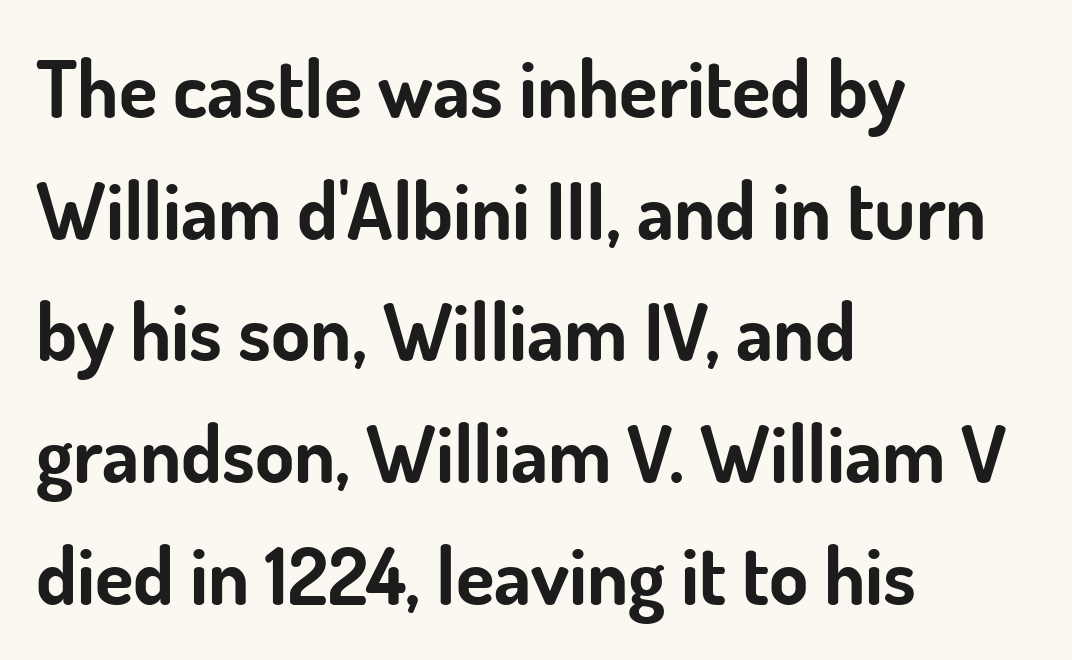
{"serif": "no", "italic": "no", "bold": "yes", "weight": "bold", "width": "normal", "stroke_contrast": "low", "x_height": "small", "monospaced": "no", "underline": "no", "align": "left", "line_spacing": "normal", "line_spacing_ratio": 1.54, "letter_spacing": "normal", "letter_spacing_em": 0.0, "glyph_px": 79}
